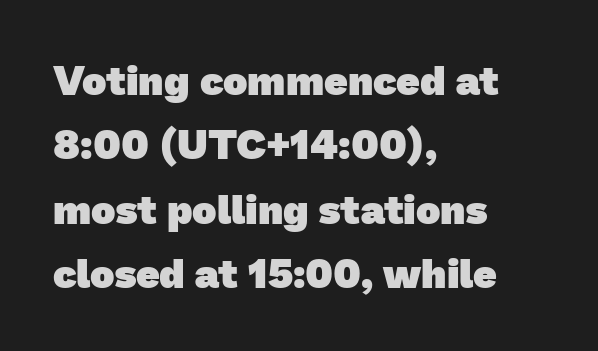
{"serif": "no", "bold": "yes", "weight": "heavy", "width": "normal", "stroke_contrast": "low", "x_height": "medium", "monospaced": "no", "underline": "no", "align": "left", "line_spacing": "normal", "line_spacing_ratio": 1.57, "letter_spacing": "normal", "letter_spacing_em": 0.0, "glyph_px": 41}
